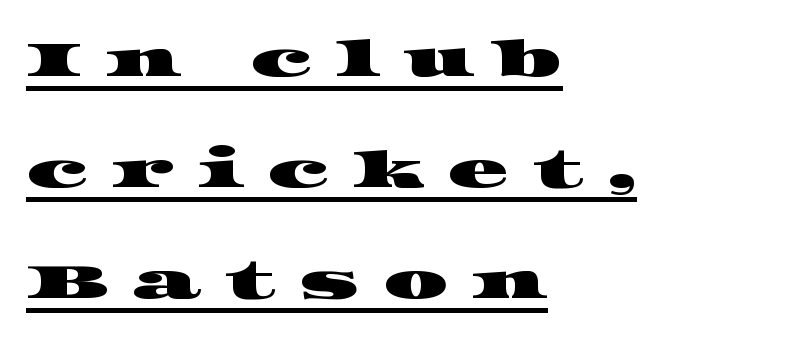
The image shows 51 px wide serif type; set left-aligned, loose line spacing (2.18x), unusually wide letter spacing (+0.45 em), underlined; high stroke contrast and a large x-height.
